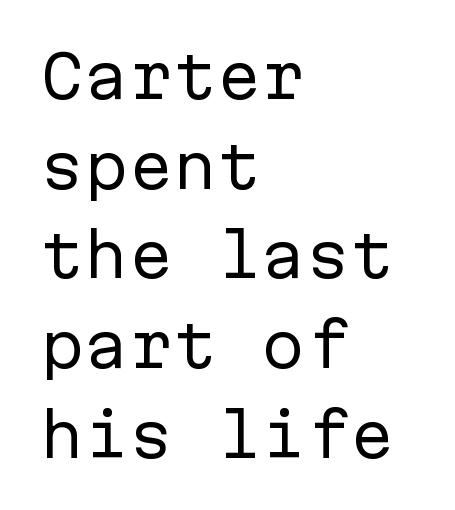
{"serif": "no", "italic": "no", "bold": "no", "weight": "regular", "width": "normal", "stroke_contrast": "low", "x_height": "medium", "monospaced": "yes", "underline": "no", "align": "left", "line_spacing": "normal", "line_spacing_ratio": 1.52, "letter_spacing": "normal", "letter_spacing_em": 0.0, "glyph_px": 59}
